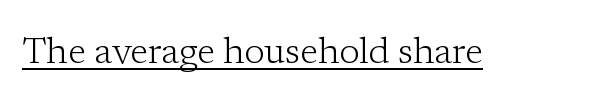
The image shows 37 px light serif type, upright; set normal letter spacing, underlined; low stroke contrast and a medium x-height.
